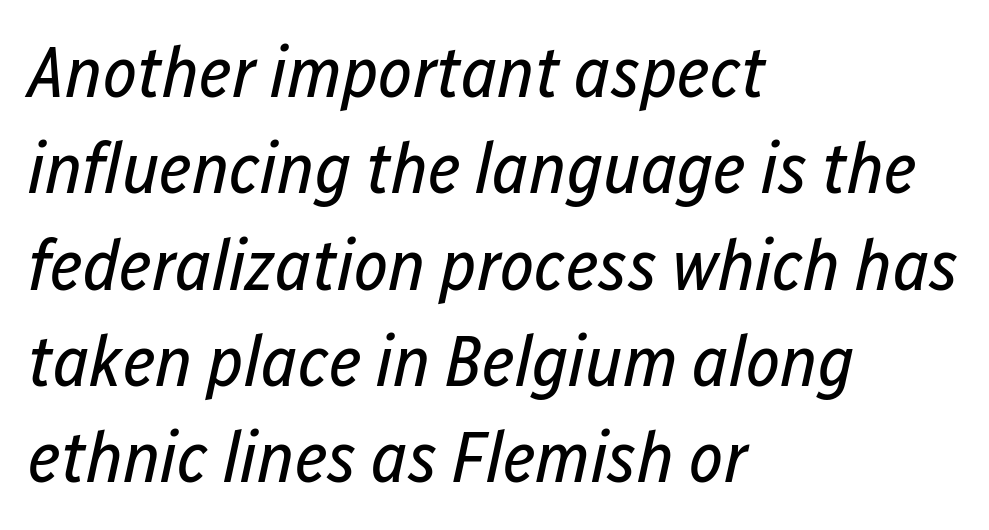
Q: Is the text bold? A: No.
Q: Is the text italic (slanted)? A: Yes, it leans right by about 12 degrees.
Q: Is the text underlined? A: No.
Q: How is the paragraph aligned? A: Left-aligned.
Q: Is the spacing between letters normal or unusually wide? A: Normal.
Q: Is the spacing between lines tight, normal or loose? A: Normal.
Q: Width (condensed, normal, or wide)? A: Condensed.
Q: Stroke contrast? A: Low.
Q: x-height? A: Medium.
Q: Monospaced? A: No.
